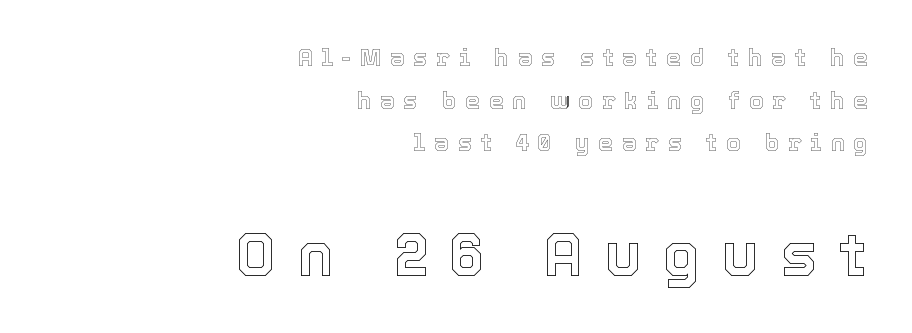
Varying glyph widths throughout — classic text-font behaviour. Compared with typical body copy, the letter spacing here is much looser. Honestly, there is no underline to notice here at all. The lines in this sample share a right terminus and differ only in where they begin. Caption: upper text group reduced, lower text group enlarged. The type sits square on the baseline with zero lean.
